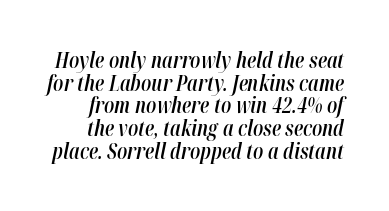
The image shows 21 px text type, italic (leaning right); set tight line spacing (1.08x), normal letter spacing, not underlined.
